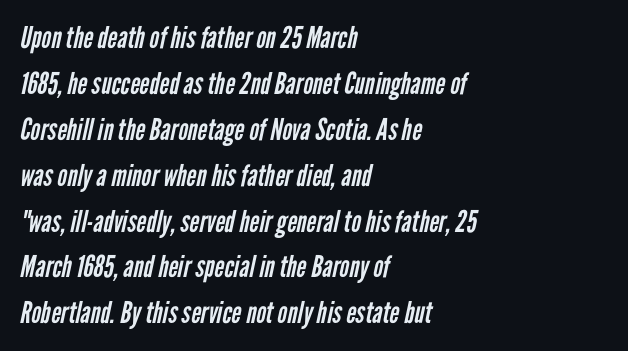
{"serif": "no", "bold": "no", "weight": "regular", "width": "condensed", "stroke_contrast": "low", "x_height": "medium", "monospaced": "no", "underline": "no", "align": "left", "line_spacing": "normal", "line_spacing_ratio": 1.53, "letter_spacing": "normal", "letter_spacing_em": 0.0, "glyph_px": 30}
